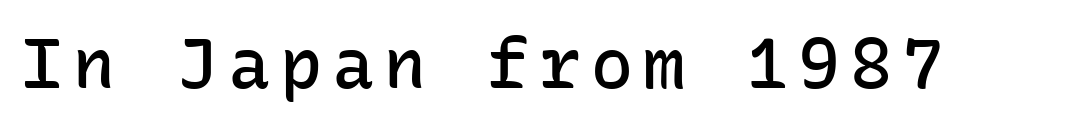
The image shows 70 px semibold sans-serif type, upright, monospaced; set not underlined; low stroke contrast and a medium x-height.
